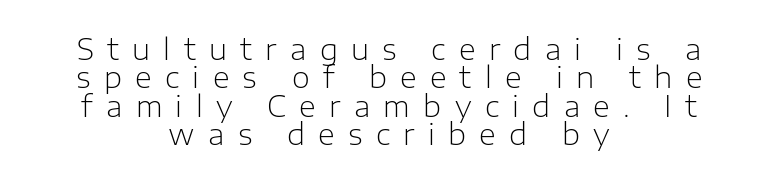
{"serif": "no", "italic": "no", "bold": "no", "weight": "light", "width": "normal", "stroke_contrast": "low", "x_height": "medium", "monospaced": "no", "underline": "no", "align": "center", "line_spacing": "tight", "line_spacing_ratio": 0.98, "letter_spacing": "wide", "letter_spacing_em": 0.46, "glyph_px": 29}
